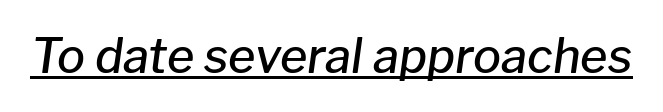
{"italic": "yes", "lean": "right", "slant_degrees": 8, "bold": "semi", "weight": "semibold", "width": "normal", "stroke_contrast": "low", "x_height": "medium", "monospaced": "no", "underline": "yes", "letter_spacing": "normal", "letter_spacing_em": 0.0, "glyph_px": 47}
